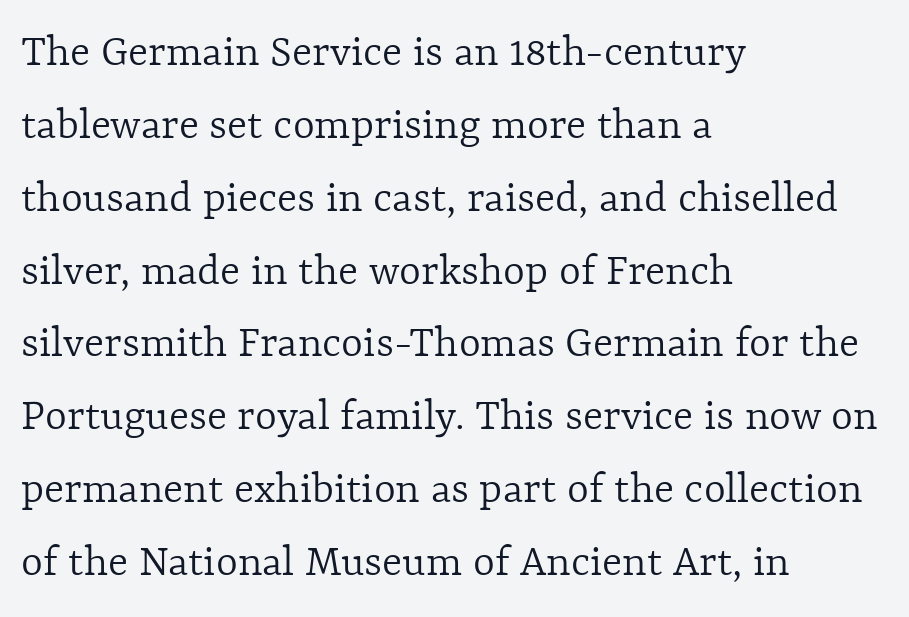
The image shows 47 px light type, upright; set left-aligned, normal line spacing (1.55x), normal letter spacing, not underlined; a medium x-height.
